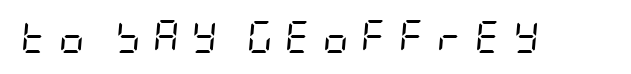
Q: Is the text bold? A: No.
Q: Is the text italic (slanted)? A: Yes, it leans right by about 5 degrees.
Q: Is the text underlined? A: No.
Q: Is the spacing between letters normal or unusually wide? A: Unusually wide.
Q: Width (condensed, normal, or wide)? A: Condensed.
Q: Stroke contrast? A: Low.
Q: x-height? A: Large.
